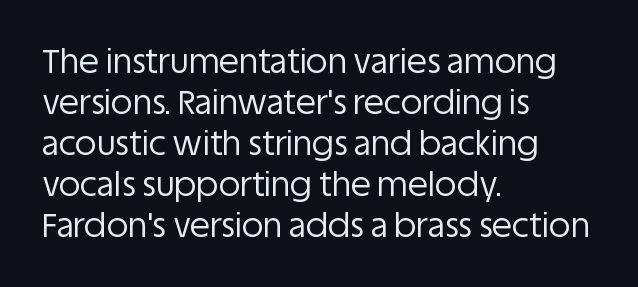
The image shows 33 px regular-weight sans-serif type, upright; set left-aligned, line spacing 1.24x, normal letter spacing, not underlined; low stroke contrast and a large x-height.
